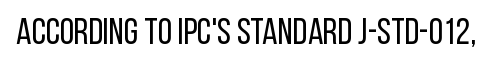
In terms of letterspacing, this is plain default setting. The passage shown is not underscored anywhere. Character widths vary here, with narrow letters taking less room than wide ones. Heaviness? Minimal to ordinary, like unemphasized prose.
